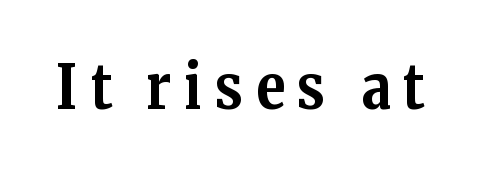
Classification — serif. The passage shown is emphatically bold. This rendering features lettering with no underline. Glyph-to-glyph distance is far greater than everyday printed text. A typesetter would mark this as roman, not italic.
